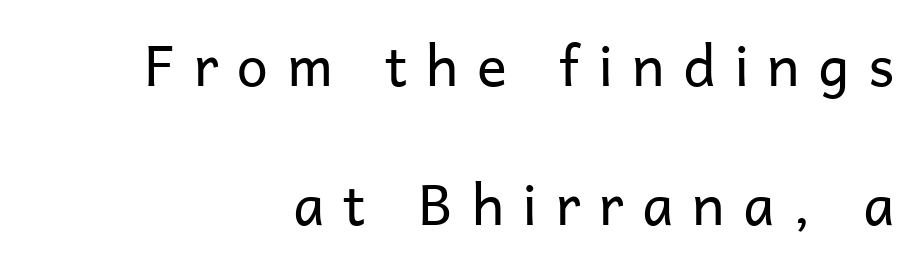
The cut favours lightness, reaching ordinary text weight at its darkest. Letters rest on an invisible, unmarked baseline. The rendering uses natural spacing where letterforms have individual widths. I'd call this a sans setting — the letters go barefoot.
